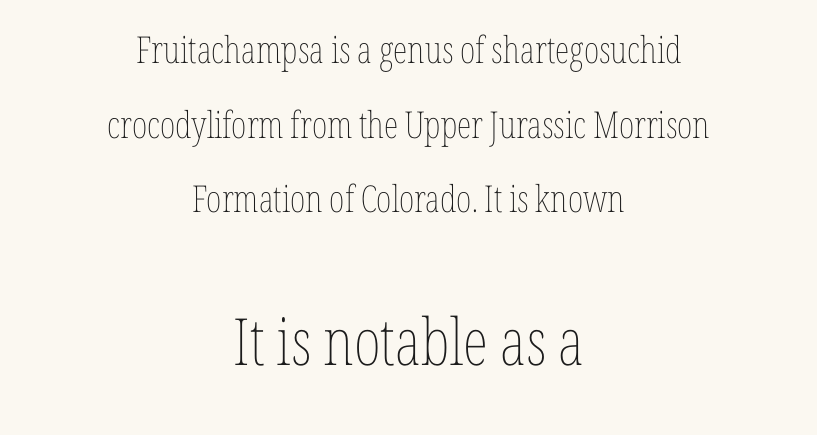
Q: Is the text bold? A: No.
Q: Is the text italic (slanted)? A: No, it is upright.
Q: Is the text underlined? A: No.
Q: How is the paragraph aligned? A: Centered.
Q: Is the spacing between letters normal or unusually wide? A: Normal.
Q: Is the spacing between lines tight, normal or loose? A: Loose.
Q: Which block of text is set in a larger size, the first (top) or the second (bottom)? A: The second (bottom) one.
Q: Width (condensed, normal, or wide)? A: Condensed.
Q: Stroke contrast? A: Low.
Q: x-height? A: Medium.
Q: Monospaced? A: No.
